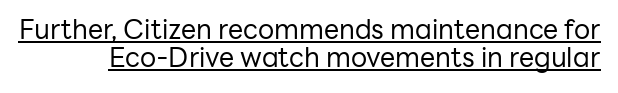
Q: Is the text bold? A: No.
Q: Is the text italic (slanted)? A: No, it is upright.
Q: Is the text underlined? A: Yes.
Q: Is the spacing between letters normal or unusually wide? A: Normal.
Q: Is the spacing between lines tight, normal or loose? A: Tight.
